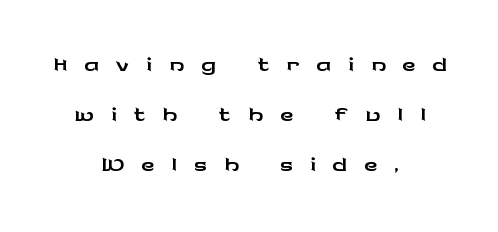
{"serif": "no", "italic": "no", "width": "wide", "stroke_contrast": "low", "x_height": "medium", "monospaced": "no", "underline": "no", "align": "center", "line_spacing": "normal", "line_spacing_ratio": 1.35, "letter_spacing": "wide", "letter_spacing_em": 0.45, "glyph_px": 37}
